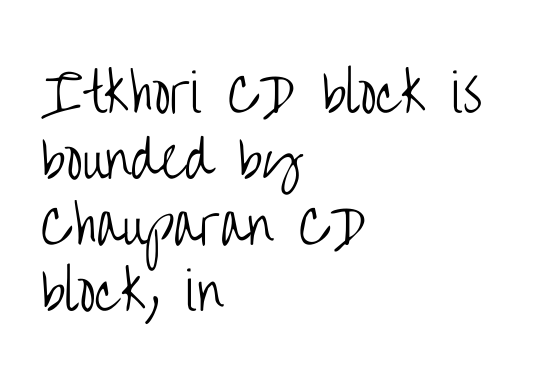
Q: Is the text bold? A: No.
Q: Is the text italic (slanted)? A: No, it is upright.
Q: Is the typeface a serif or a sans-serif typeface? A: Sans-serif.
Q: Is the text underlined? A: No.
Q: How is the paragraph aligned? A: Left-aligned.
Q: Is the spacing between letters normal or unusually wide? A: Normal.
Q: Is the spacing between lines tight, normal or loose? A: Normal.
Q: Width (condensed, normal, or wide)? A: Condensed.
Q: Stroke contrast? A: Low.
Q: x-height? A: Large.
Q: Monospaced? A: No.
